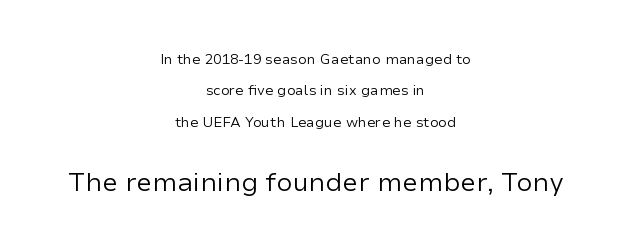
Q: Is the text bold? A: No.
Q: Is the text italic (slanted)? A: No, it is upright.
Q: Is the text underlined? A: No.
Q: How is the paragraph aligned? A: Centered.
Q: Is the spacing between letters normal or unusually wide? A: Normal.
Q: Is the spacing between lines tight, normal or loose? A: Loose.
Q: Which block of text is set in a larger size, the first (top) or the second (bottom)? A: The second (bottom) one.
